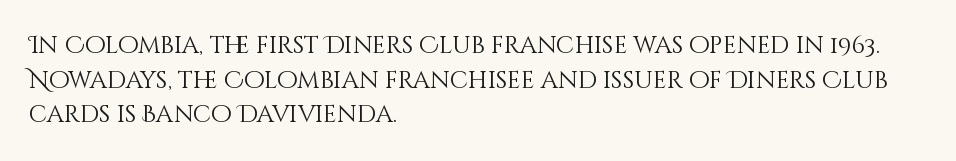
Q: Is the text bold? A: No.
Q: Is the text italic (slanted)? A: No, it is upright.
Q: Is the text underlined? A: No.
Q: How is the paragraph aligned? A: Left-aligned.
Q: Is the spacing between letters normal or unusually wide? A: Normal.
Q: Is the spacing between lines tight, normal or loose? A: Normal.
